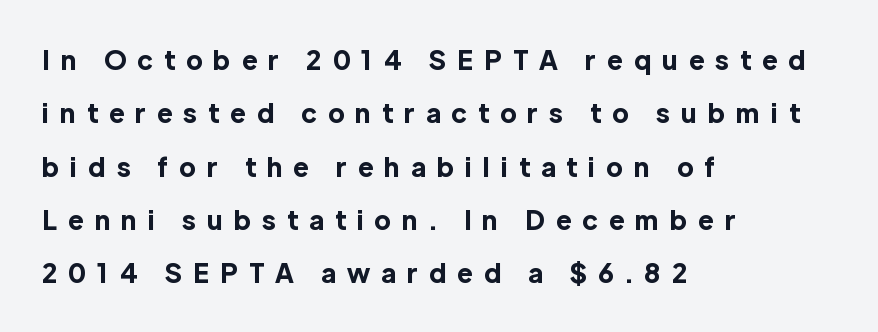
Q: Is the text bold? A: Yes.
Q: Is the text italic (slanted)? A: No, it is upright.
Q: Is the text underlined? A: No.
Q: How is the paragraph aligned? A: Left-aligned.
Q: Is the spacing between letters normal or unusually wide? A: Unusually wide.
Q: Is the spacing between lines tight, normal or loose? A: Loose.
